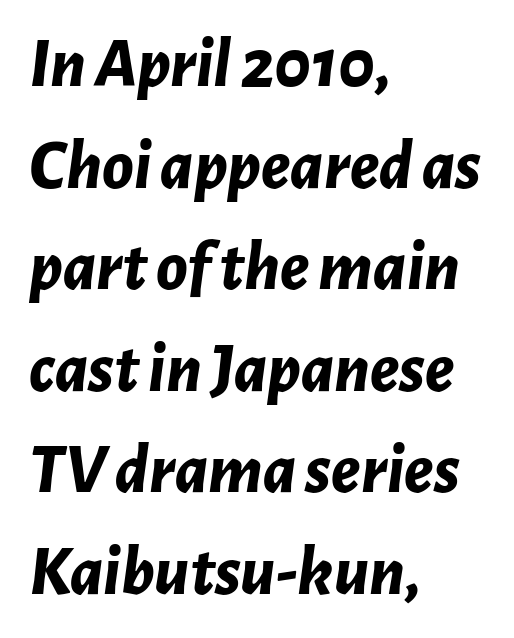
Q: Is the text bold? A: Yes.
Q: Is the text italic (slanted)? A: Yes, it leans right by about 7 degrees.
Q: Is the text underlined? A: No.
Q: How is the paragraph aligned? A: Left-aligned.
Q: Is the spacing between letters normal or unusually wide? A: Normal.
Q: Is the spacing between lines tight, normal or loose? A: Normal.
Q: Width (condensed, normal, or wide)? A: Normal.
Q: Stroke contrast? A: Low.
Q: x-height? A: Medium.
Q: Monospaced? A: No.
